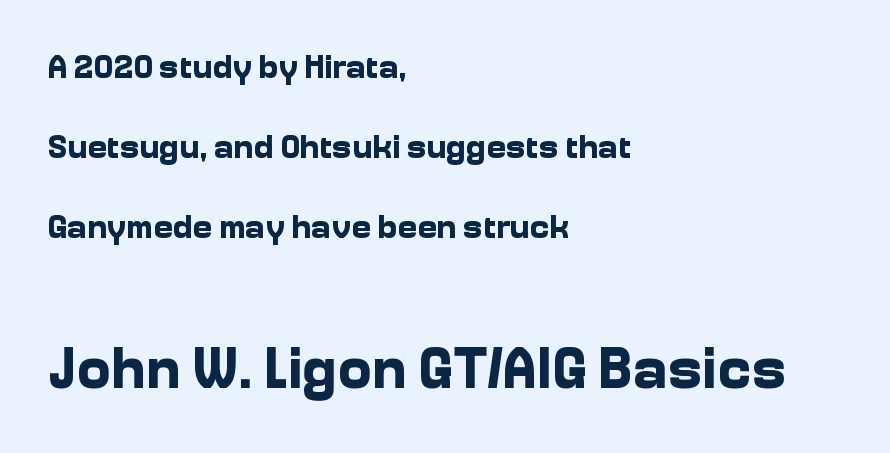
Each letter keeps its own natural width here, so spacing adapts to shape. These lines stand farther apart than default settings would place them. The paragraph has a hard left edge and a soft right edge. The passage shown is typeset with a sans-serif family.
